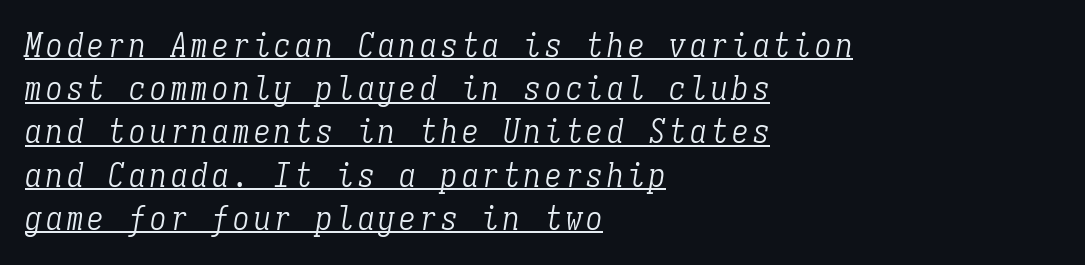
Q: Is the text bold? A: No.
Q: Is the text italic (slanted)? A: Yes, it leans right by about 9 degrees.
Q: Is the typeface a serif or a sans-serif typeface? A: Serif.
Q: Is the text underlined? A: Yes.
Q: How is the paragraph aligned? A: Left-aligned.
Q: Is the spacing between lines tight, normal or loose? A: Normal.
Q: Width (condensed, normal, or wide)? A: Condensed.
Q: Stroke contrast? A: Low.
Q: x-height? A: Medium.
Q: Monospaced? A: Yes.
